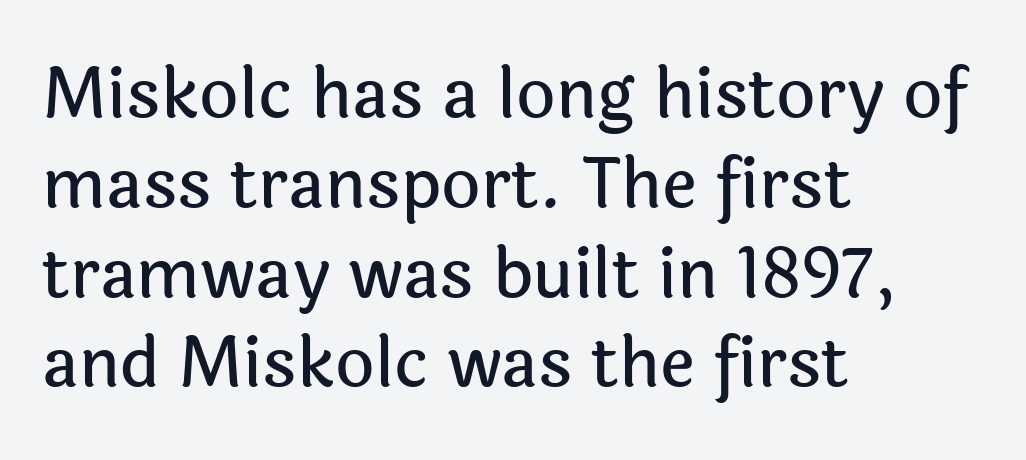
Q: Is the text italic (slanted)? A: No, it is upright.
Q: Is the typeface a serif or a sans-serif typeface? A: Sans-serif.
Q: Is the text underlined? A: No.
Q: How is the paragraph aligned? A: Left-aligned.
Q: Is the spacing between letters normal or unusually wide? A: Normal.
Q: Is the spacing between lines tight, normal or loose? A: Normal.
Q: Width (condensed, normal, or wide)? A: Normal.
Q: x-height? A: Medium.
Q: Monospaced? A: No.
